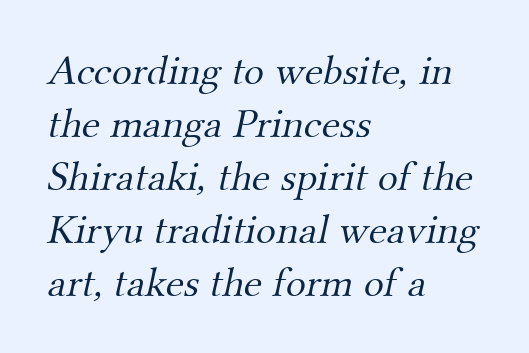
The image shows 42 px light serif type; set left-aligned, normal line spacing (1.26x), normal letter spacing, not underlined; medium stroke contrast and a small x-height.
